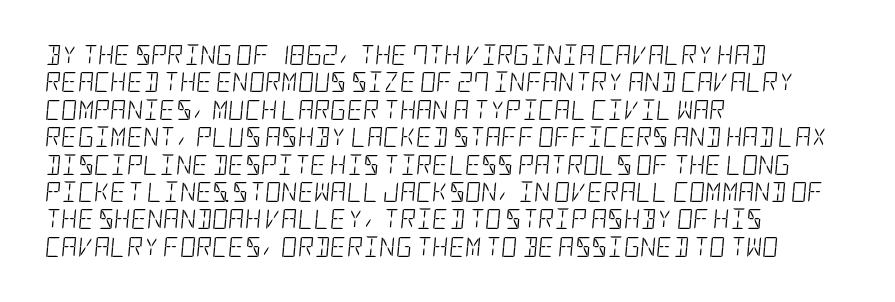
{"italic": "yes", "lean": "right", "slant_degrees": 5, "bold": "no", "underline": "no", "align": "left", "line_spacing": "normal", "line_spacing_ratio": 1.37, "letter_spacing": "normal", "letter_spacing_em": 0.0, "glyph_px": 20}
